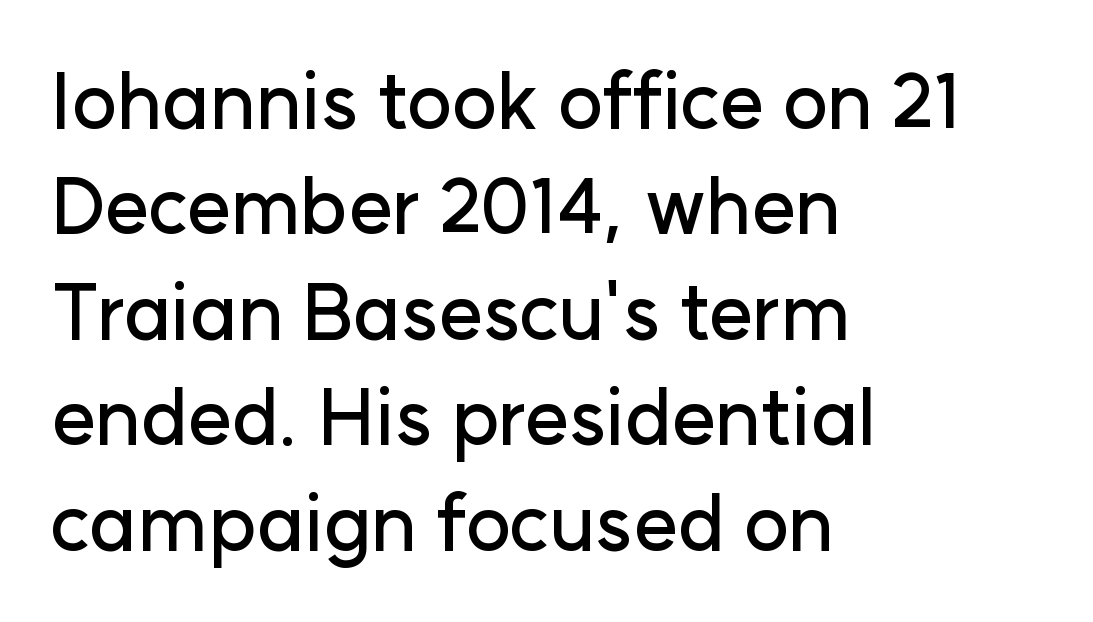
The image shows 77 px sans-serif type, upright; set left-aligned, normal line spacing (1.37x), normal letter spacing, not underlined; low stroke contrast and a medium x-height.
